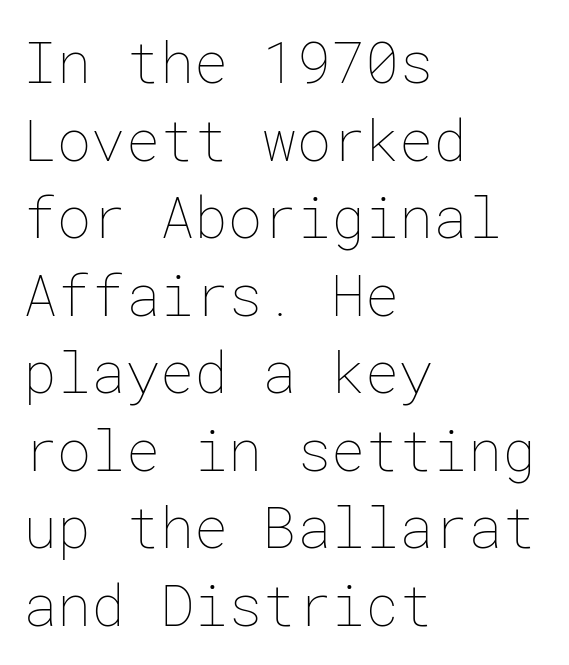
{"italic": "no", "bold": "no", "weight": "thin", "width": "normal", "stroke_contrast": "low", "x_height": "medium", "underline": "no", "align": "left", "line_spacing": "normal", "line_spacing_ratio": 1.36, "letter_spacing": "normal", "letter_spacing_em": 0.0, "glyph_px": 57}
